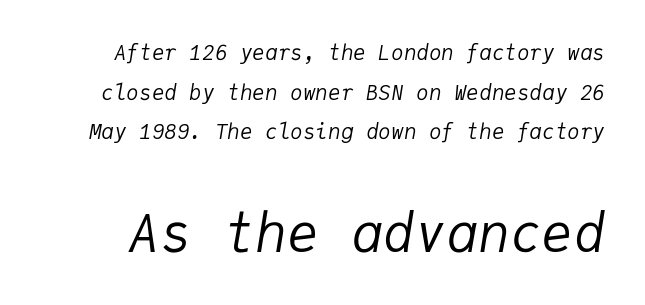
The image shows 53 px regular-weight type, italic (leaning right), monospaced; set line spacing 1.89x, normal letter spacing, not underlined; the second (bottom) block is 2.52x larger; low stroke contrast and a medium x-height.
